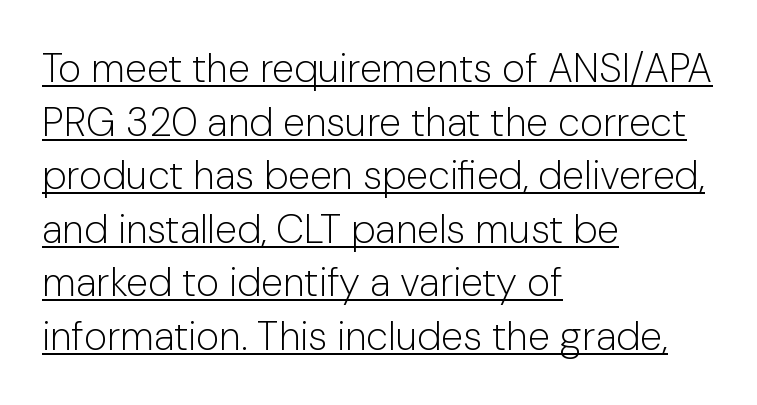
In terms of letterform style, serifs are entirely absent. Underlined type. Regular leading. The paragraph has a hard left edge and a soft right edge.
